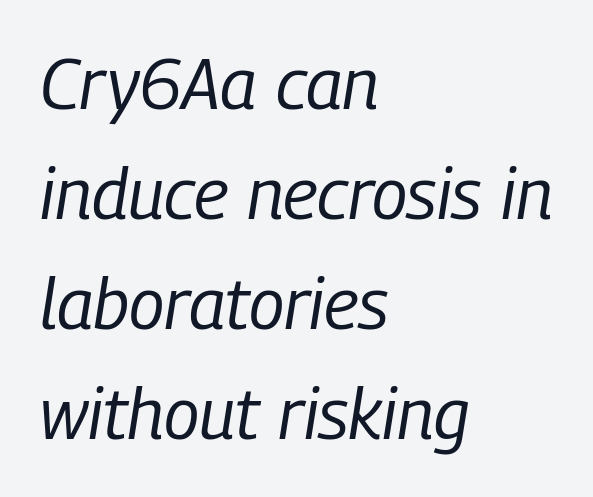
{"italic": "yes", "lean": "right", "slant_degrees": 9, "bold": "no", "weight": "regular", "width": "condensed", "stroke_contrast": "low", "x_height": "medium", "monospaced": "no", "underline": "no", "align": "left", "line_spacing": "normal", "line_spacing_ratio": 1.55, "letter_spacing": "normal", "letter_spacing_em": 0.0, "glyph_px": 71}
